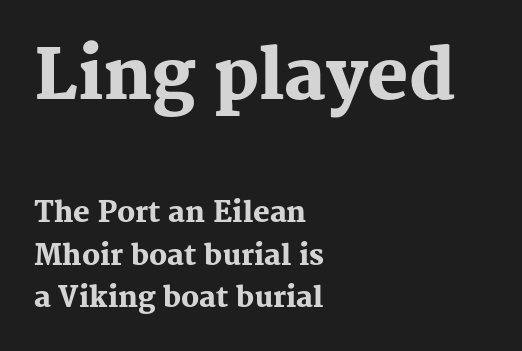
{"serif": "yes", "italic": "no", "bold": "yes", "weight": "heavy", "width": "normal", "stroke_contrast": "medium", "x_height": "medium", "monospaced": "no", "underline": "no", "align": "left", "line_spacing": "normal", "line_spacing_ratio": 1.53, "letter_spacing": "normal", "letter_spacing_em": 0.0, "larger_block": "first", "size_ratio": 2.46, "glyph_px": 69}
